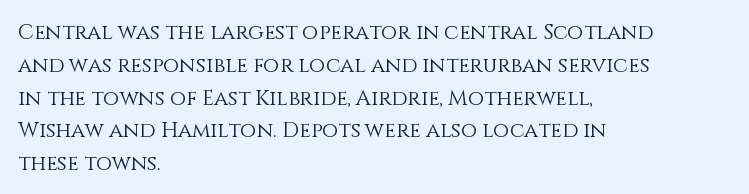
Upright lettering throughout. The rows are spaced the way most documents space them. These lines stack with their left ends in a neat column. The space beneath each line is pristine and unruled. This sample uses plain, unmodified letter spacing. Stem width sits at or under what a default text font uses.
